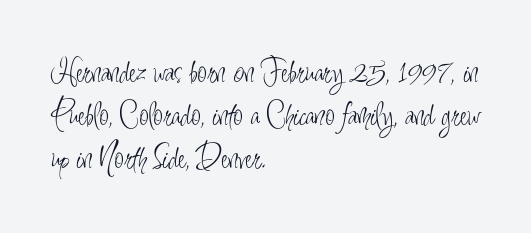
The image shows 34 px light, condensed sans-serif type; set left-aligned, normal line spacing (1.27x), normal letter spacing, not underlined; low stroke contrast and a small x-height.
